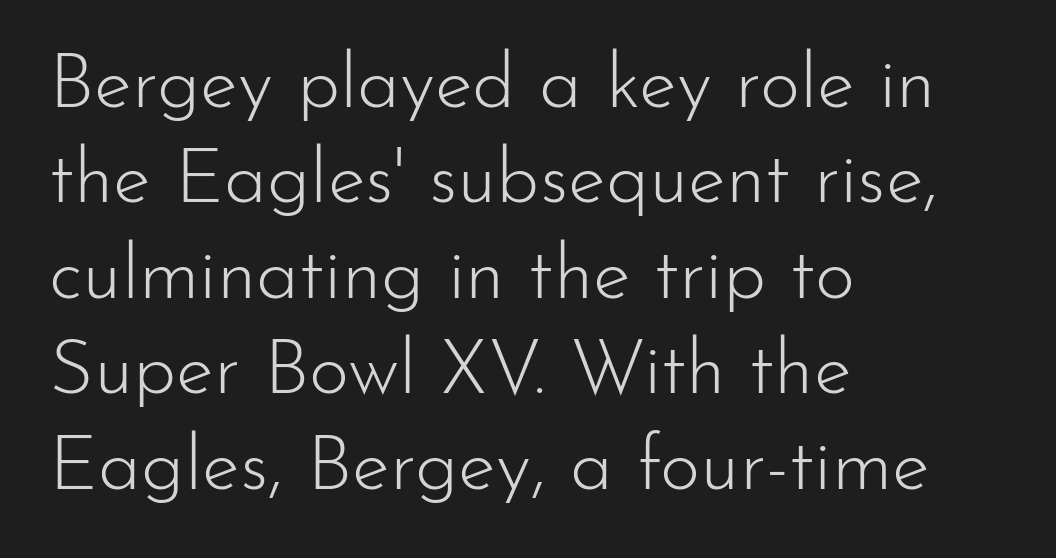
Q: Is the text bold? A: No.
Q: Is the text italic (slanted)? A: No, it is upright.
Q: Is the typeface a serif or a sans-serif typeface? A: Sans-serif.
Q: Is the text underlined? A: No.
Q: How is the paragraph aligned? A: Left-aligned.
Q: Is the spacing between letters normal or unusually wide? A: Normal.
Q: Width (condensed, normal, or wide)? A: Normal.
Q: Stroke contrast? A: Low.
Q: x-height? A: Small.
Q: Monospaced? A: No.
